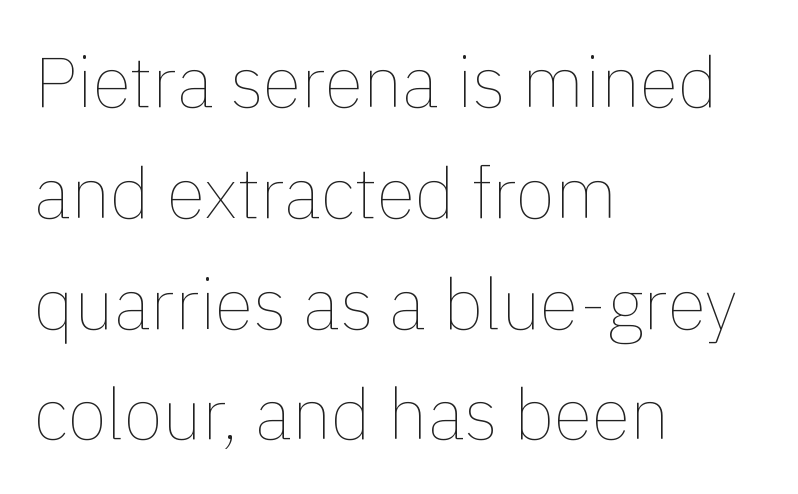
Q: Is the text bold? A: No.
Q: Is the text italic (slanted)? A: No, it is upright.
Q: Is the text underlined? A: No.
Q: How is the paragraph aligned? A: Left-aligned.
Q: Is the spacing between letters normal or unusually wide? A: Normal.
Q: Is the spacing between lines tight, normal or loose? A: Normal.
Q: Width (condensed, normal, or wide)? A: Normal.
Q: x-height? A: Medium.
Q: Monospaced? A: No.
